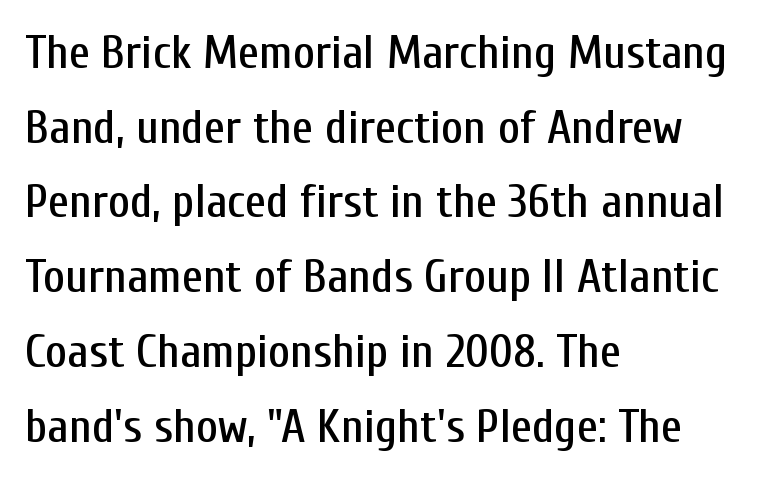
Q: Is the text italic (slanted)? A: No, it is upright.
Q: Is the typeface a serif or a sans-serif typeface? A: Sans-serif.
Q: Is the text underlined? A: No.
Q: How is the paragraph aligned? A: Left-aligned.
Q: Is the spacing between letters normal or unusually wide? A: Normal.
Q: Is the spacing between lines tight, normal or loose? A: Normal.
Q: Width (condensed, normal, or wide)? A: Condensed.
Q: Stroke contrast? A: Low.
Q: x-height? A: Medium.
Q: Monospaced? A: No.
